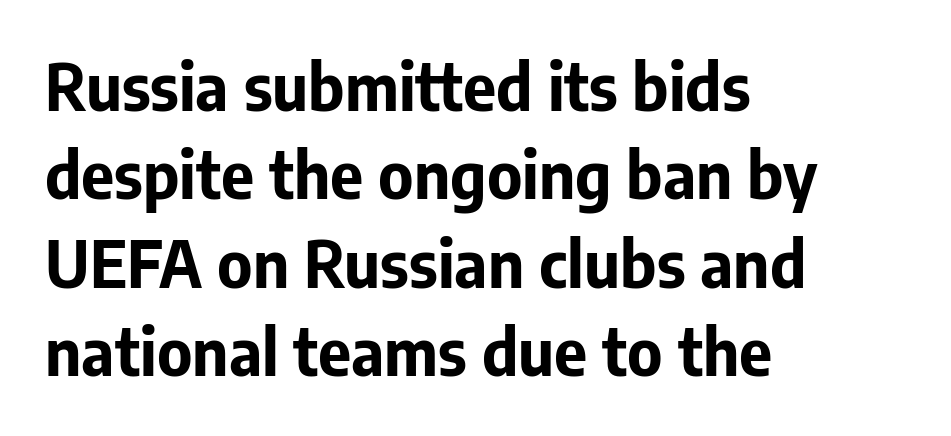
Q: Is the text bold? A: Yes.
Q: Is the text italic (slanted)? A: No, it is upright.
Q: Is the typeface a serif or a sans-serif typeface? A: Sans-serif.
Q: Is the text underlined? A: No.
Q: How is the paragraph aligned? A: Left-aligned.
Q: Is the spacing between letters normal or unusually wide? A: Normal.
Q: Is the spacing between lines tight, normal or loose? A: Normal.
Q: Width (condensed, normal, or wide)? A: Normal.
Q: Stroke contrast? A: Low.
Q: x-height? A: Medium.
Q: Monospaced? A: No.
